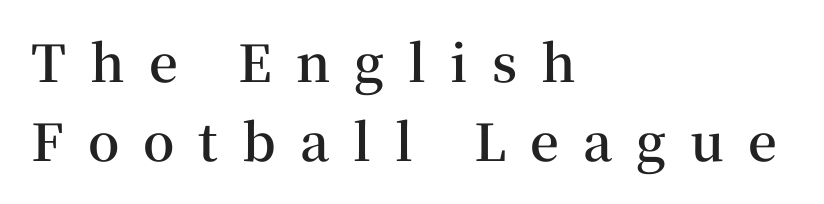
{"serif": "yes", "italic": "no", "bold": "semi", "weight": "semibold", "width": "normal", "stroke_contrast": "medium", "x_height": "medium", "monospaced": "no", "underline": "no", "align": "left", "line_spacing": "normal", "line_spacing_ratio": 1.55, "letter_spacing": "wide", "letter_spacing_em": 0.47, "glyph_px": 51}
